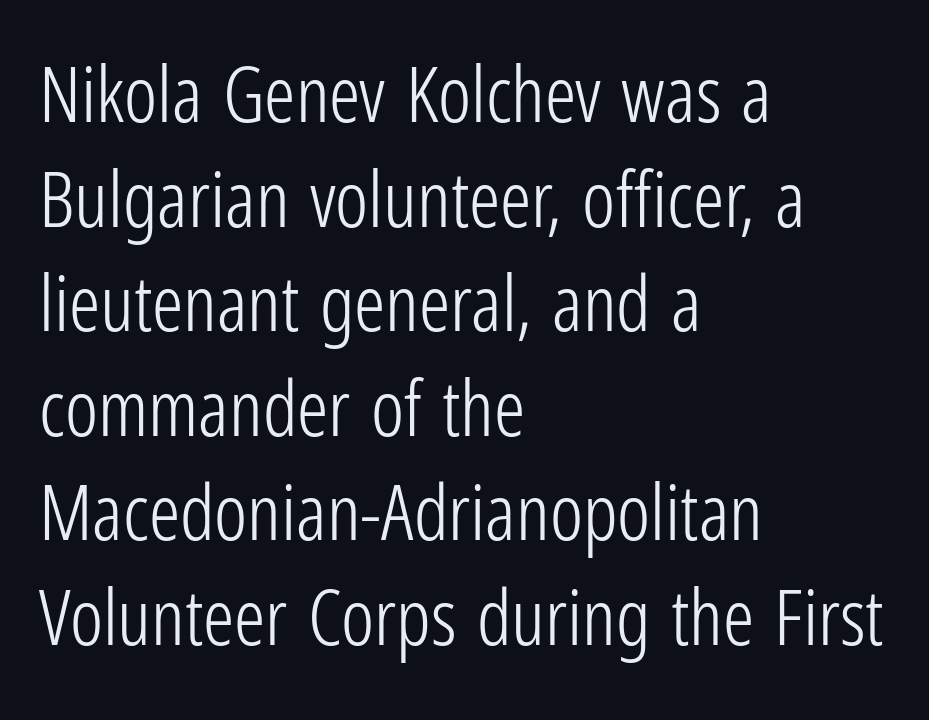
{"serif": "no", "italic": "no", "bold": "no", "weight": "light", "width": "condensed", "stroke_contrast": "low", "x_height": "medium", "monospaced": "no", "underline": "no", "align": "left", "line_spacing": "normal", "line_spacing_ratio": 1.34, "letter_spacing": "normal", "letter_spacing_em": 0.0, "glyph_px": 78}
